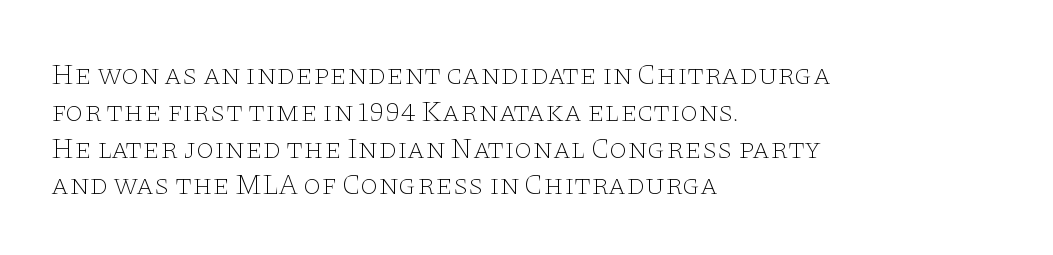
Q: Is the text bold? A: No.
Q: Is the text italic (slanted)? A: No, it is upright.
Q: Is the typeface a serif or a sans-serif typeface? A: Serif.
Q: Is the text underlined? A: No.
Q: How is the paragraph aligned? A: Left-aligned.
Q: Is the spacing between letters normal or unusually wide? A: Normal.
Q: Is the spacing between lines tight, normal or loose? A: Normal.
Q: Width (condensed, normal, or wide)? A: Wide.
Q: Stroke contrast? A: Low.
Q: x-height? A: Large.
Q: Monospaced? A: No.
